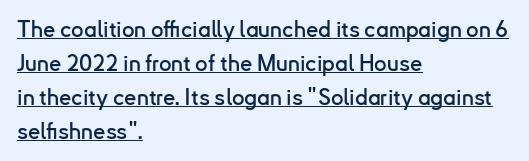
The image shows 22 px text type, upright; set left-aligned, normal line spacing (1.54x), normal letter spacing, underlined.
